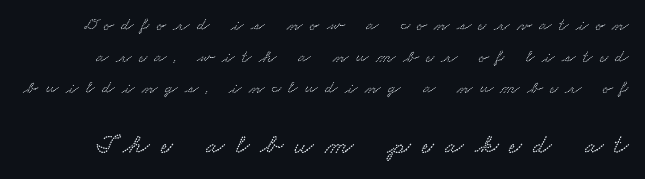
Q: Is the text underlined? A: No.
Q: Is the spacing between letters normal or unusually wide? A: Unusually wide.
Q: Which block of text is set in a larger size, the first (top) or the second (bottom)? A: The second (bottom) one.
